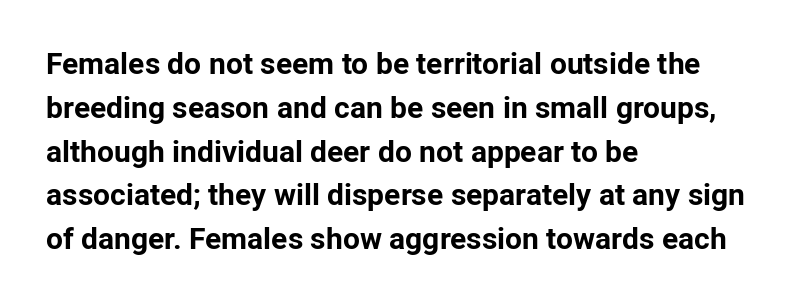
{"serif": "no", "italic": "no", "bold": "yes", "weight": "bold", "width": "normal", "stroke_contrast": "low", "x_height": "medium", "monospaced": "no", "underline": "no", "align": "left", "line_spacing": "normal", "line_spacing_ratio": 1.46, "letter_spacing": "normal", "letter_spacing_em": 0.0, "glyph_px": 30}
